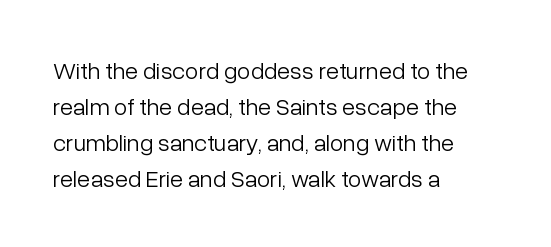
Q: Is the text bold? A: No.
Q: Is the text italic (slanted)? A: No, it is upright.
Q: Is the text underlined? A: No.
Q: How is the paragraph aligned? A: Left-aligned.
Q: Is the spacing between letters normal or unusually wide? A: Normal.
Q: Is the spacing between lines tight, normal or loose? A: Normal.
